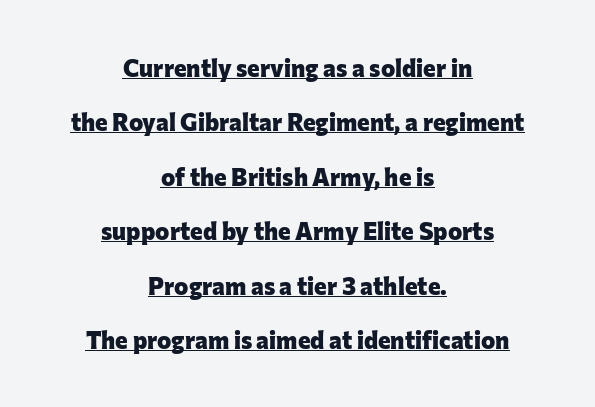
Looks like someone drew a line under every word here. Posture: straight, roman, zero tilt. There is no visible air inserted between adjacent glyphs. Compared with typical paragraphs, the rows here are farther apart. Compared with an ordinary text face, these strokes are far heavier — a full bold.
